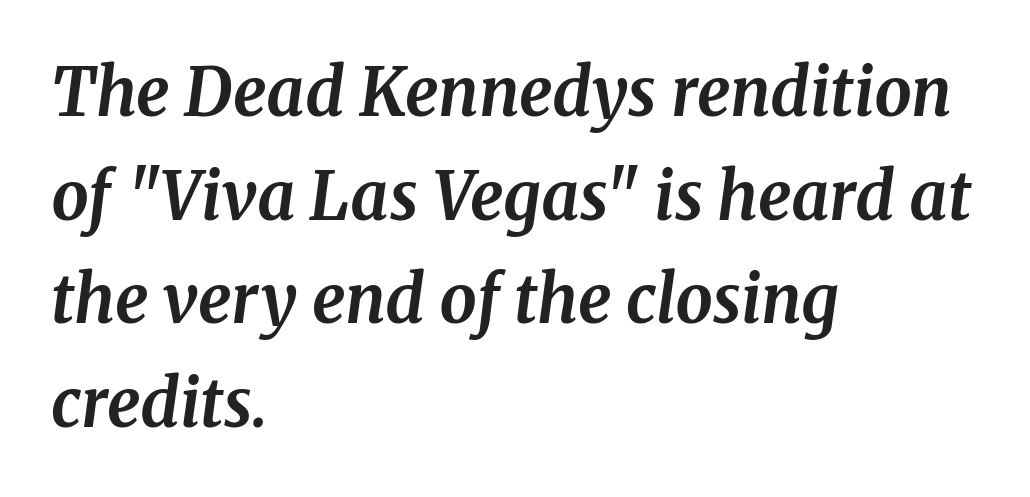
The image shows 66 px bold serif type, italic (leaning right); set left-aligned, normal line spacing (1.57x), normal letter spacing, not underlined; medium stroke contrast and a medium x-height.
